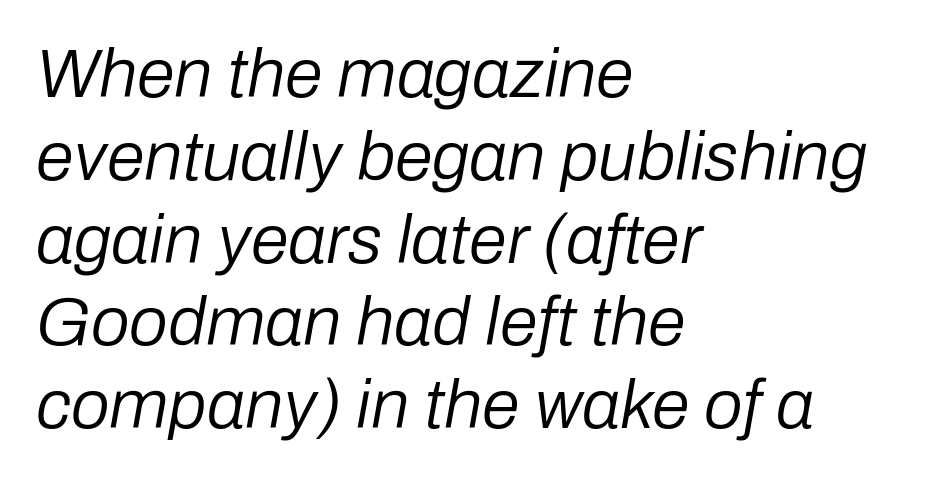
{"italic": "yes", "lean": "right", "slant_degrees": 10, "bold": "no", "weight": "regular", "width": "normal", "stroke_contrast": "low", "x_height": "medium", "monospaced": "no", "underline": "no", "align": "left", "line_spacing_ratio": 1.2, "letter_spacing": "normal", "letter_spacing_em": 0.0, "glyph_px": 69}
